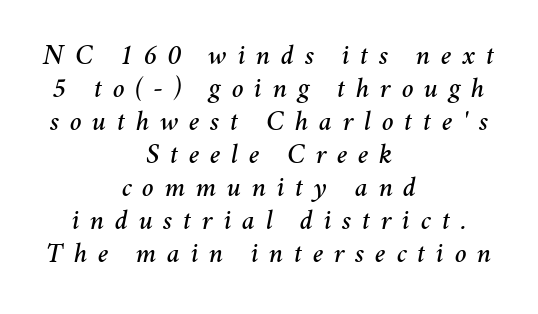
Q: Is the text italic (slanted)? A: Yes, it leans right by about 11 degrees.
Q: Is the text underlined? A: No.
Q: How is the paragraph aligned? A: Centered.
Q: Is the spacing between letters normal or unusually wide? A: Unusually wide.
Q: Width (condensed, normal, or wide)? A: Normal.
Q: Stroke contrast? A: Medium.
Q: x-height? A: Medium.
Q: Monospaced? A: No.
